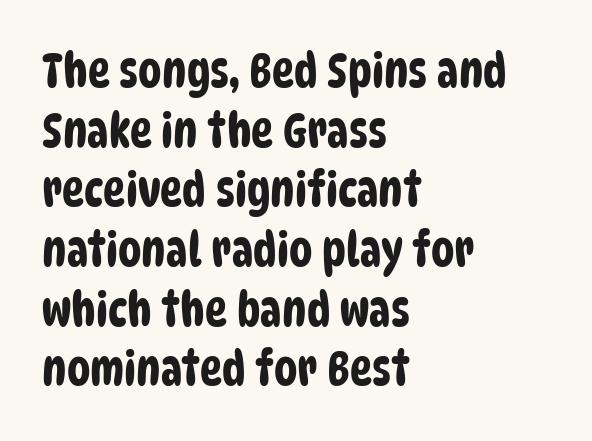
{"serif": "no", "width": "condensed", "stroke_contrast": "low", "x_height": "large", "monospaced": "no", "underline": "no", "align": "left", "line_spacing": "normal", "line_spacing_ratio": 1.27, "letter_spacing": "normal", "letter_spacing_em": 0.0, "glyph_px": 47}
